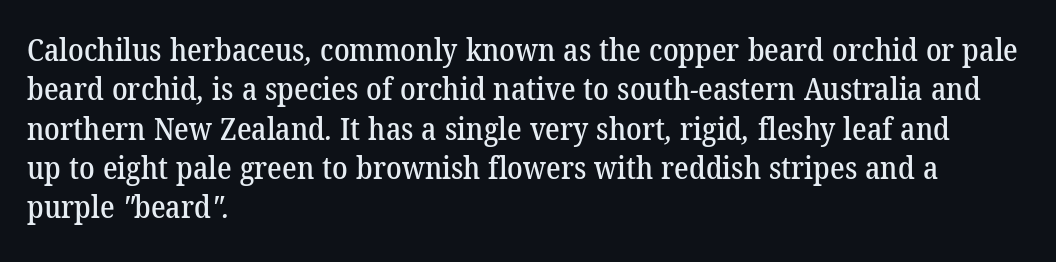
{"serif": "yes", "width": "normal", "stroke_contrast": "low", "x_height": "medium", "monospaced": "no", "underline": "no", "align": "left", "line_spacing": "normal", "line_spacing_ratio": 1.27, "letter_spacing": "normal", "letter_spacing_em": 0.0, "glyph_px": 31}
